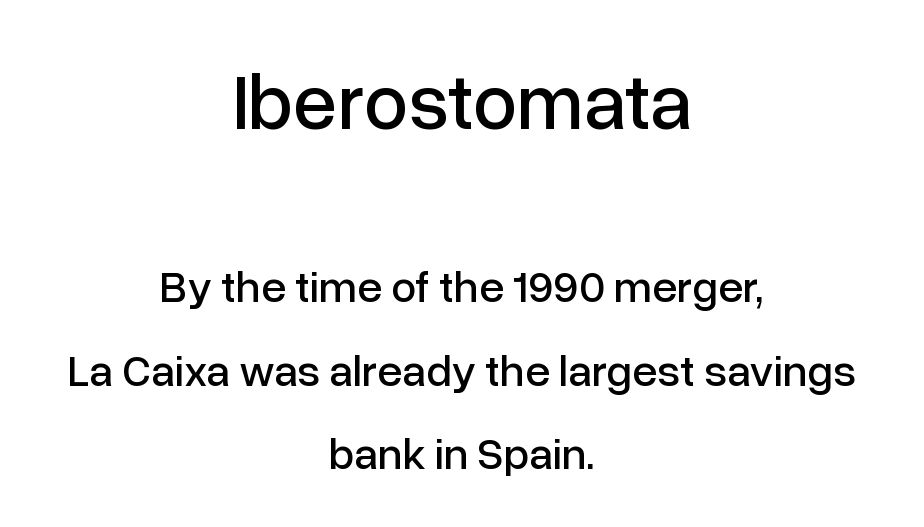
The image shows 79 px sans-serif type, upright; set centered, line spacing 1.85x, normal letter spacing, not underlined; the first (top) block is 1.76x larger; low stroke contrast and a medium x-height.
